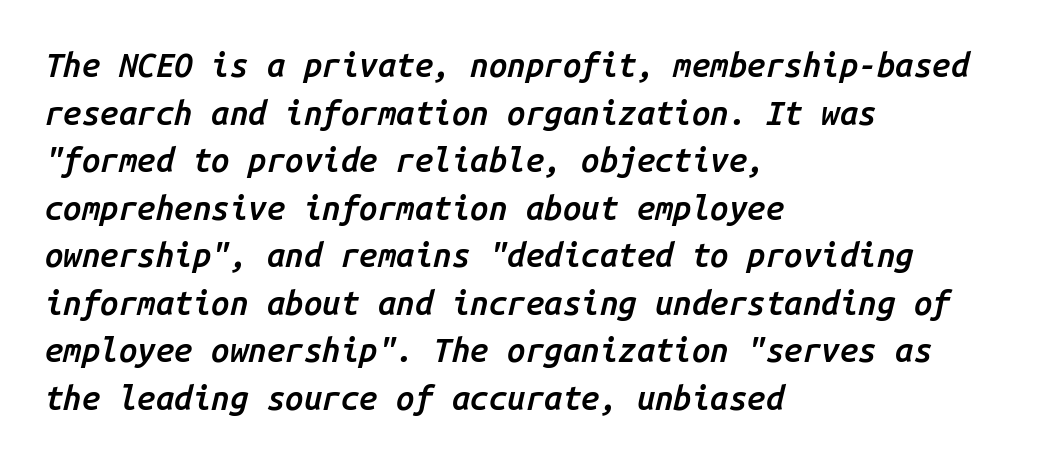
Q: Is the text bold? A: Semi-bold.
Q: Is the text italic (slanted)? A: Yes, it leans right by about 14 degrees.
Q: Is the text underlined? A: No.
Q: How is the paragraph aligned? A: Left-aligned.
Q: Is the spacing between letters normal or unusually wide? A: Normal.
Q: Is the spacing between lines tight, normal or loose? A: Normal.
Q: Width (condensed, normal, or wide)? A: Normal.
Q: Stroke contrast? A: Low.
Q: x-height? A: Medium.
Q: Monospaced? A: Yes.
